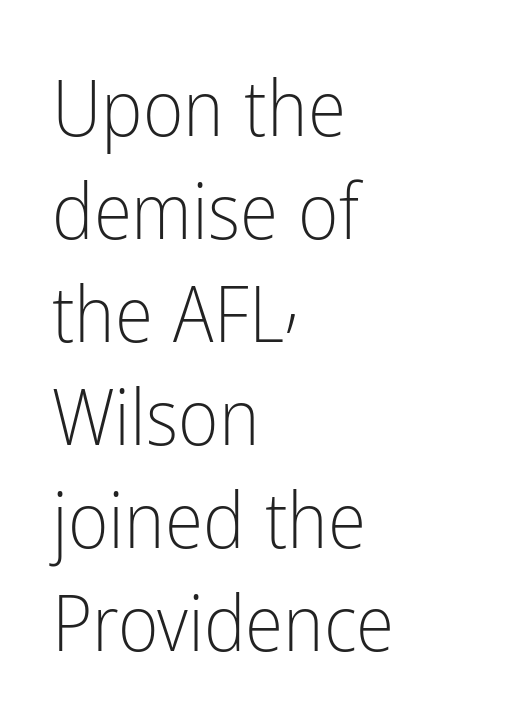
{"serif": "no", "italic": "no", "bold": "no", "weight": "light", "width": "condensed", "stroke_contrast": "low", "x_height": "medium", "monospaced": "no", "underline": "no", "align": "left", "line_spacing": "normal", "line_spacing_ratio": 1.32, "letter_spacing": "normal", "letter_spacing_em": 0.0, "glyph_px": 78}
